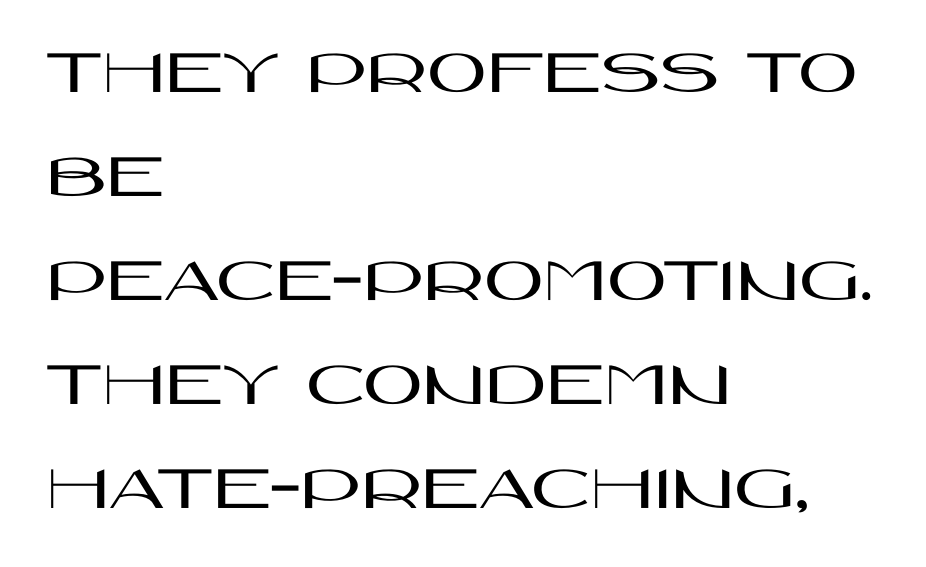
Q: Is the text italic (slanted)? A: No, it is upright.
Q: Is the typeface a serif or a sans-serif typeface? A: Sans-serif.
Q: Is the text underlined? A: No.
Q: How is the paragraph aligned? A: Left-aligned.
Q: Is the spacing between letters normal or unusually wide? A: Normal.
Q: Is the spacing between lines tight, normal or loose? A: Normal.
Q: Width (condensed, normal, or wide)? A: Wide.
Q: Stroke contrast? A: High.
Q: x-height? A: Large.
Q: Monospaced? A: No.
